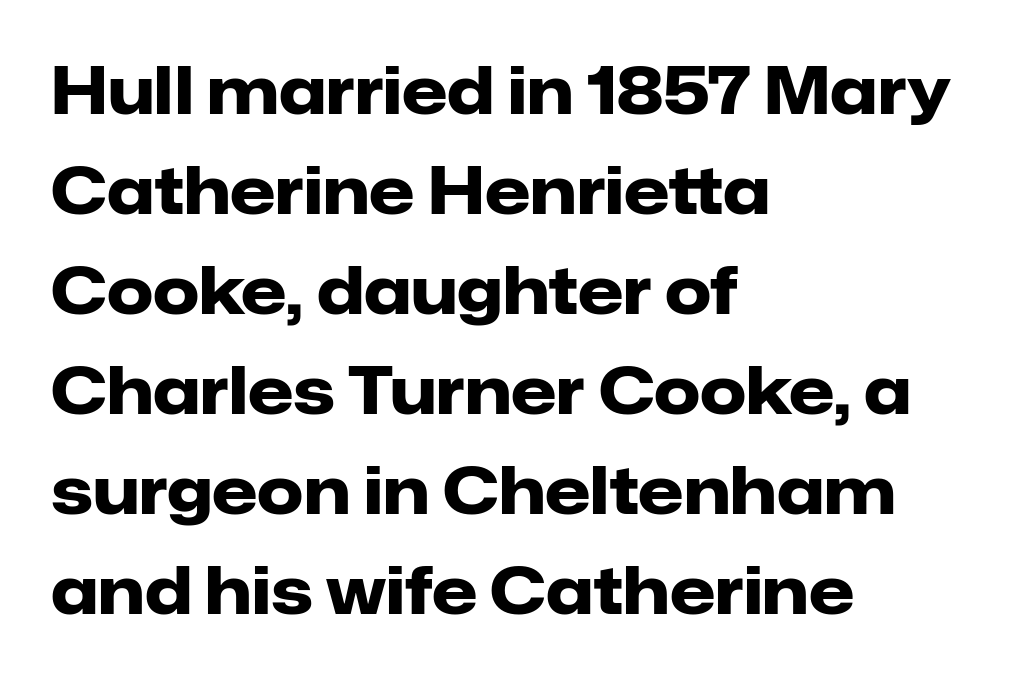
Q: Is the text bold? A: Yes.
Q: Is the text italic (slanted)? A: No, it is upright.
Q: Is the typeface a serif or a sans-serif typeface? A: Sans-serif.
Q: Is the text underlined? A: No.
Q: How is the paragraph aligned? A: Left-aligned.
Q: Is the spacing between letters normal or unusually wide? A: Normal.
Q: Is the spacing between lines tight, normal or loose? A: Normal.
Q: Width (condensed, normal, or wide)? A: Normal.
Q: Stroke contrast? A: Low.
Q: x-height? A: Medium.
Q: Monospaced? A: No.
